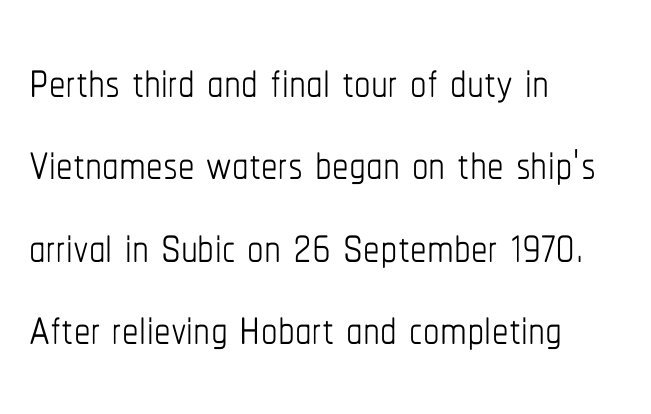
Stroke thickness stays within the range of a standard reading face or lighter. Every character sits straight up, as roman type does. Think of a printed novel: that variable character pitch is what you see here. Check the space under the baseline: it is left empty.
